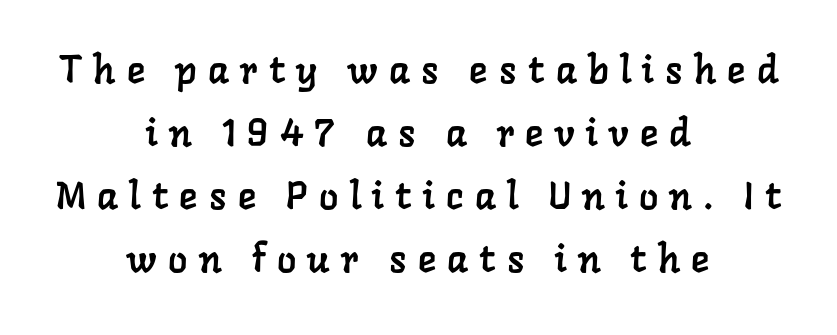
The image shows 38 px serif type; set centered, normal line spacing (1.66x), unusually wide letter spacing (+0.3 em), not underlined; low stroke contrast and a medium x-height.
